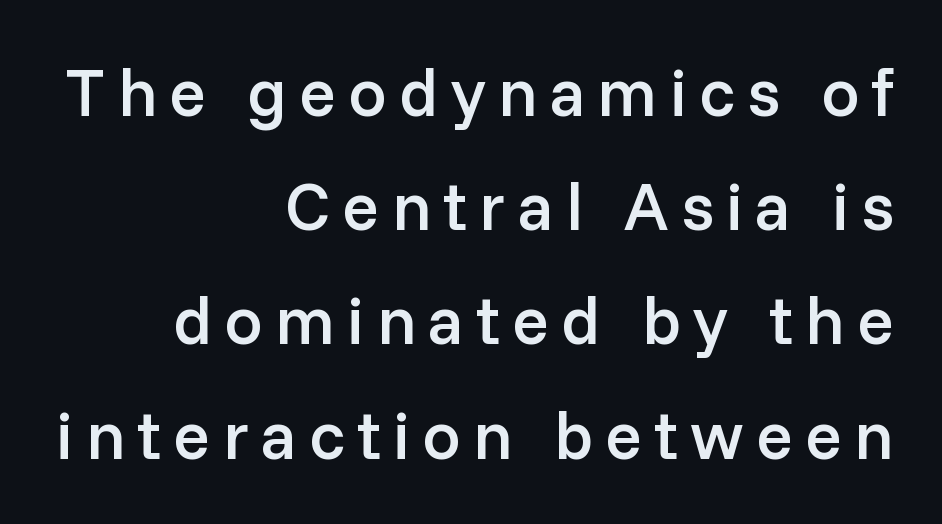
The image shows 68 px semibold sans-serif type, upright; set right-aligned, normal line spacing (1.68x), not underlined; low stroke contrast and a medium x-height.
